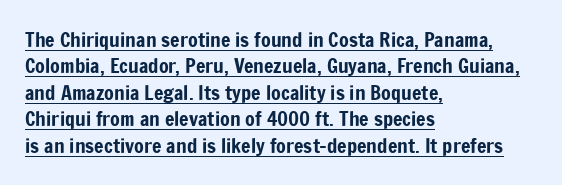
Horizontal alignment here is leftward, the default for most running prose. The type sits square on the baseline with zero lean. The type is set solid horizontally, with unmodified tracking. The rendered words wear a rule along their underside.
